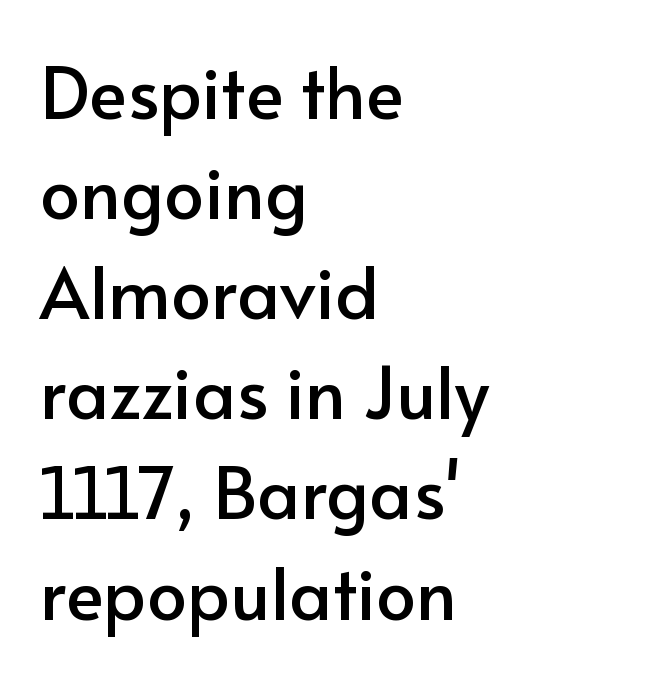
{"serif": "no", "italic": "no", "width": "normal", "stroke_contrast": "low", "x_height": "small", "monospaced": "no", "underline": "no", "align": "left", "line_spacing": "normal", "line_spacing_ratio": 1.41, "letter_spacing": "normal", "letter_spacing_em": 0.0, "glyph_px": 71}
